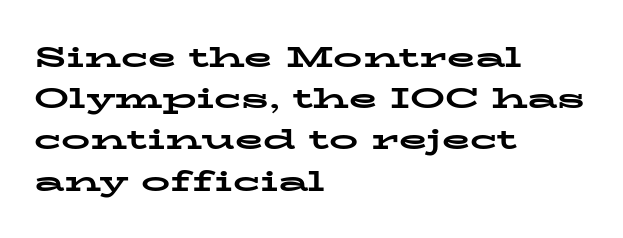
Q: Is the text bold? A: Yes.
Q: Is the text italic (slanted)? A: No, it is upright.
Q: Is the typeface a serif or a sans-serif typeface? A: Serif.
Q: Is the text underlined? A: No.
Q: How is the paragraph aligned? A: Left-aligned.
Q: Is the spacing between letters normal or unusually wide? A: Normal.
Q: Is the spacing between lines tight, normal or loose? A: Normal.
Q: Width (condensed, normal, or wide)? A: Wide.
Q: Stroke contrast? A: Low.
Q: x-height? A: Medium.
Q: Monospaced? A: No.
